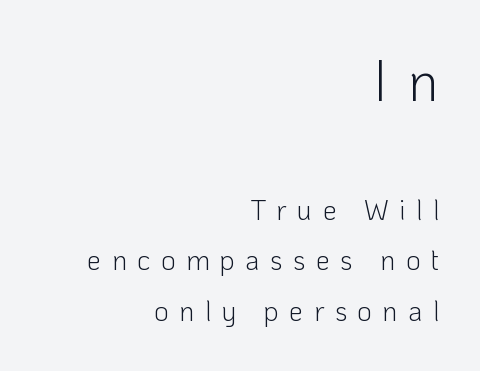
These lines are composed in type without serifs. Stems here are at most as thick as an everyday book face. Upright lettering throughout. The letters advance in unequal steps, a hallmark of proportional type.
